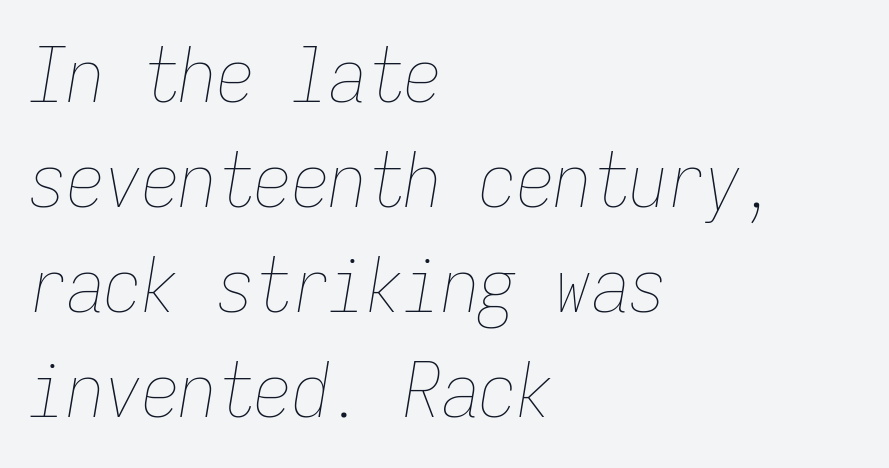
Is this a fixed-width face? Yes — each glyph sits in an identical cell. Normally led — the rows are evenly, conventionally spaced. Is the letter spacing exaggerated? No — it looks like the ordinary default. Just letters on the line, the space beneath them empty. Is the type slanted? Yes — the strokes lean at a clear angle.
